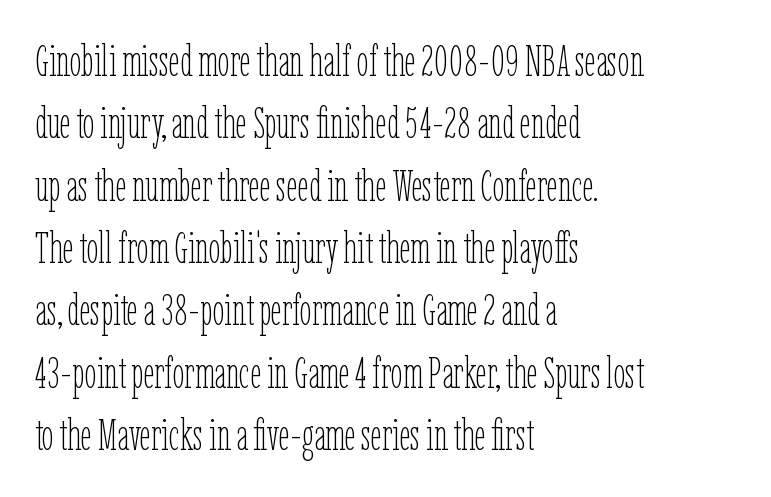
The image shows 43 px thin, condensed type, upright; set left-aligned, normal line spacing (1.45x), normal letter spacing, not underlined; low stroke contrast and a medium x-height.
